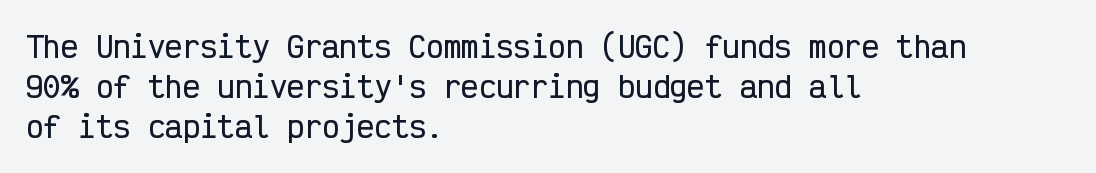
Q: Is the text italic (slanted)? A: No, it is upright.
Q: Is the typeface a serif or a sans-serif typeface? A: Sans-serif.
Q: Is the text underlined? A: No.
Q: How is the paragraph aligned? A: Left-aligned.
Q: Is the spacing between letters normal or unusually wide? A: Normal.
Q: Is the spacing between lines tight, normal or loose? A: Normal.
Q: Width (condensed, normal, or wide)? A: Condensed.
Q: Stroke contrast? A: Low.
Q: x-height? A: Medium.
Q: Monospaced? A: Yes.
